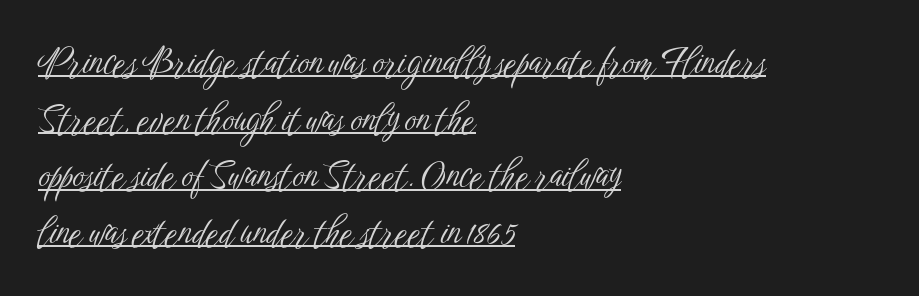
Font category for this specimen: sans-serif. Nothing heavy about these letters — not bold at all. A rule runs beneath these lines of type. Think of a printed novel: that variable character pitch is what you see here. Observe the ordinary spacing: letters are neighbours, not strangers.
